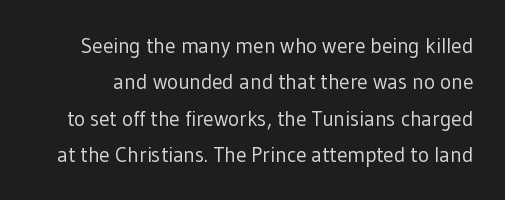
{"italic": "no", "bold": "no", "underline": "no", "line_spacing_ratio": 1.73, "letter_spacing": "normal", "letter_spacing_em": 0.0, "glyph_px": 21}
